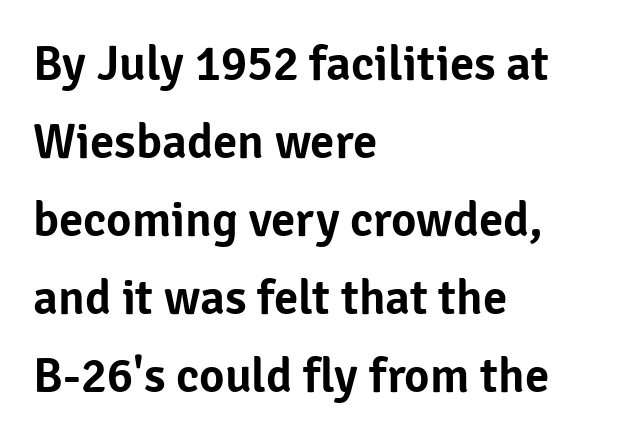
{"serif": "no", "italic": "no", "width": "normal", "stroke_contrast": "low", "x_height": "medium", "monospaced": "no", "underline": "no", "align": "left", "line_spacing": "normal", "line_spacing_ratio": 1.59, "letter_spacing": "normal", "letter_spacing_em": 0.0, "glyph_px": 49}
